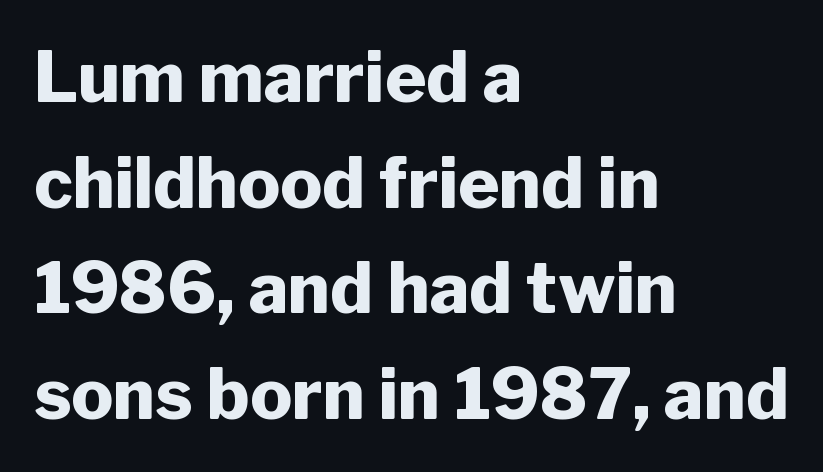
Q: Is the text bold? A: Yes.
Q: Is the text italic (slanted)? A: No, it is upright.
Q: Is the typeface a serif or a sans-serif typeface? A: Sans-serif.
Q: Is the text underlined? A: No.
Q: How is the paragraph aligned? A: Left-aligned.
Q: Is the spacing between letters normal or unusually wide? A: Normal.
Q: Is the spacing between lines tight, normal or loose? A: Normal.
Q: Width (condensed, normal, or wide)? A: Normal.
Q: Stroke contrast? A: Low.
Q: x-height? A: Medium.
Q: Monospaced? A: No.
